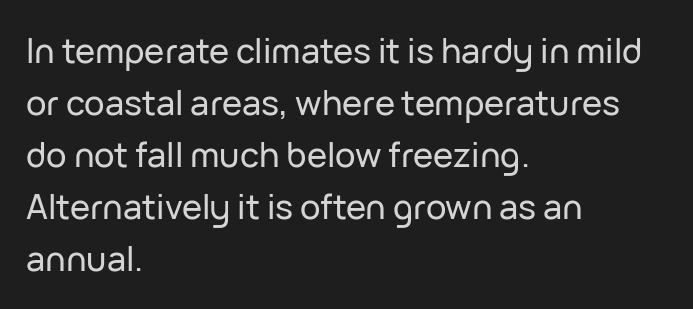
The rendering uses a moderate line-height, typical for paragraphs. A bare baseline throughout the passage. Classification — sans serif. Words appear dense and cohesive because spacing is normal. Reading down the block, your eye returns to a fixed left position each line.
